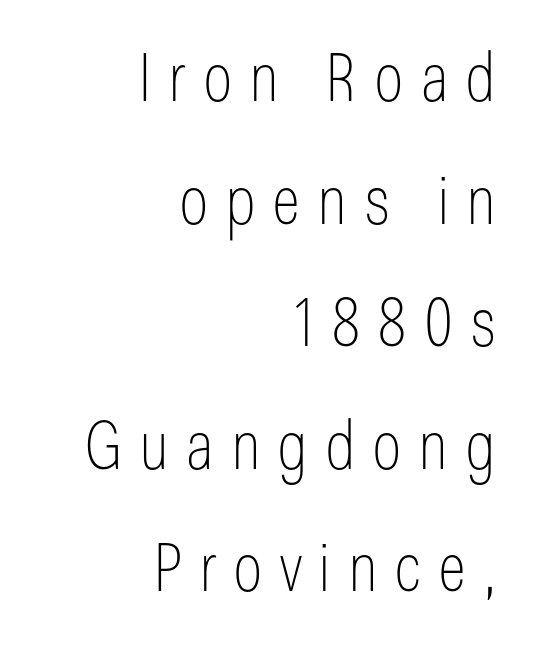
Are there feet on the stems? There aren't — it's a sans. These lines are rendered in a variable-pitch font. Every stem runs plumb, perpendicular to the baseline. Vertical stems look standard width or narrower in stroke.
